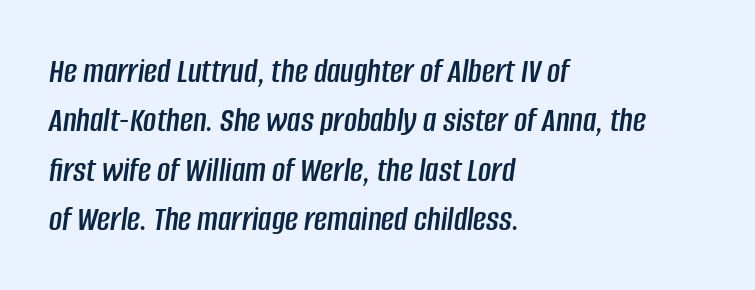
{"italic": "yes", "lean": "right", "slant_degrees": 8, "width": "condensed", "stroke_contrast": "low", "x_height": "large", "monospaced": "no", "underline": "no", "align": "left", "line_spacing": "normal", "line_spacing_ratio": 1.37, "letter_spacing": "normal", "letter_spacing_em": 0.0, "glyph_px": 36}
